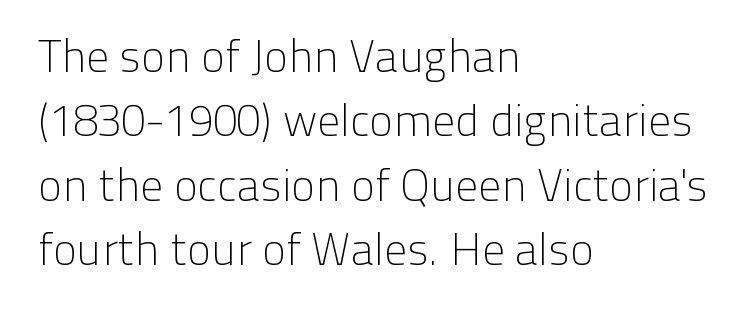
The image shows 45 px light sans-serif type, upright; set left-aligned, normal line spacing (1.43x), normal letter spacing, not underlined; low stroke contrast and a medium x-height.
